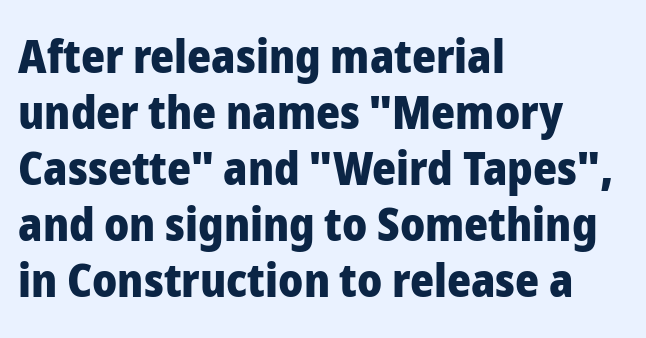
The compositor pushed each line to the left boundary. Only glyphs here, with clear space below each row. Tracking value appears to be zero — textbook default spacing. This sample has the flowing, uneven cadence of proportional lettering.
